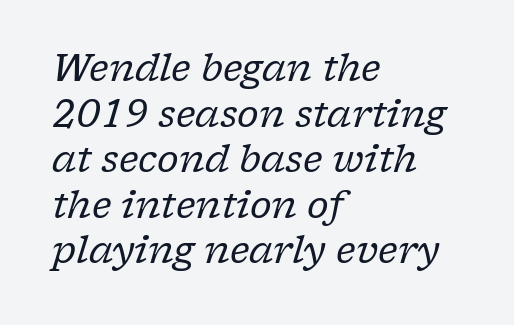
Q: Is the text bold? A: No.
Q: Is the text italic (slanted)? A: Yes, it leans right by about 17 degrees.
Q: Is the typeface a serif or a sans-serif typeface? A: Serif.
Q: Is the text underlined? A: No.
Q: How is the paragraph aligned? A: Left-aligned.
Q: Is the spacing between letters normal or unusually wide? A: Normal.
Q: Width (condensed, normal, or wide)? A: Normal.
Q: Stroke contrast? A: Low.
Q: x-height? A: Medium.
Q: Monospaced? A: No.
